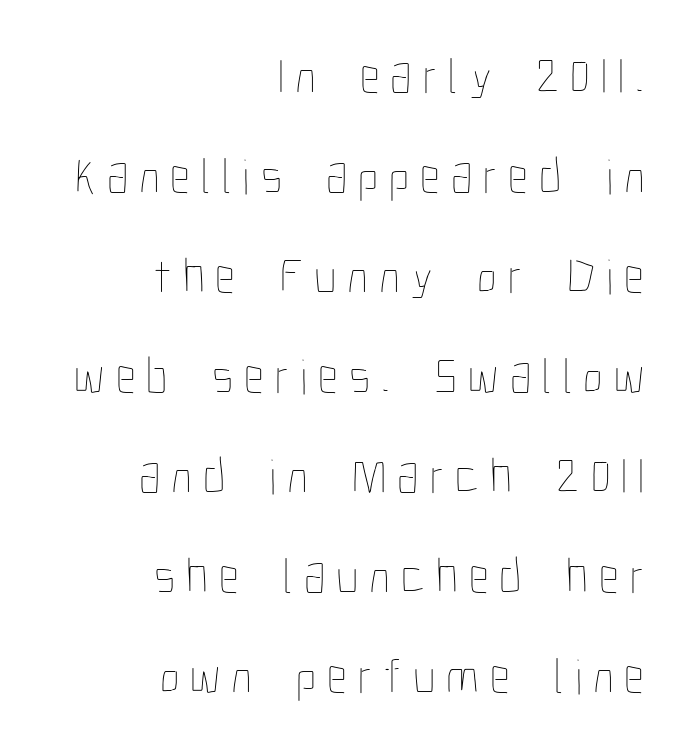
Stem width sits at or under what a default text font uses. This rendering features lettering with no underline. Look at the tracking — it's clearly loosened, letters drifting apart. This is roman type, the default non-slanted kind. The block of text is sparse from top to bottom, with ample space between rows. The passage shown is typed in a proportional face where columns would drift.
